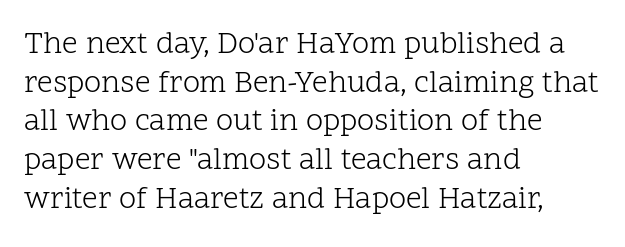
Q: Is the text bold? A: No.
Q: Is the text italic (slanted)? A: No, it is upright.
Q: Is the typeface a serif or a sans-serif typeface? A: Serif.
Q: Is the text underlined? A: No.
Q: How is the paragraph aligned? A: Left-aligned.
Q: Is the spacing between letters normal or unusually wide? A: Normal.
Q: Is the spacing between lines tight, normal or loose? A: Normal.
Q: Width (condensed, normal, or wide)? A: Normal.
Q: Stroke contrast? A: Low.
Q: x-height? A: Medium.
Q: Monospaced? A: No.
